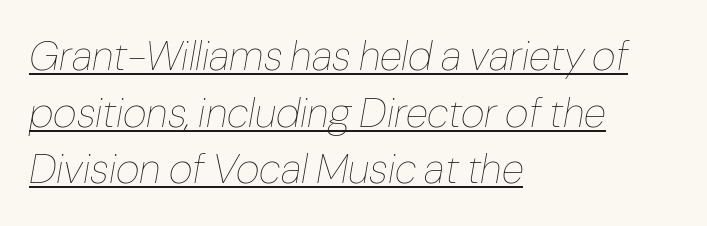
The image shows 41 px thin type, italic (leaning right); set left-aligned, normal line spacing (1.38x), normal letter spacing, underlined; low stroke contrast and a medium x-height.
